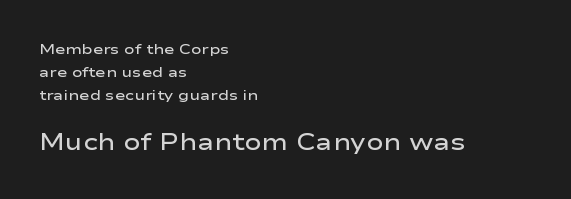
The image shows 23 px text type, upright; set left-aligned, normal line spacing (1.64x), normal letter spacing, not underlined; the second (bottom) block is 1.64x larger.
